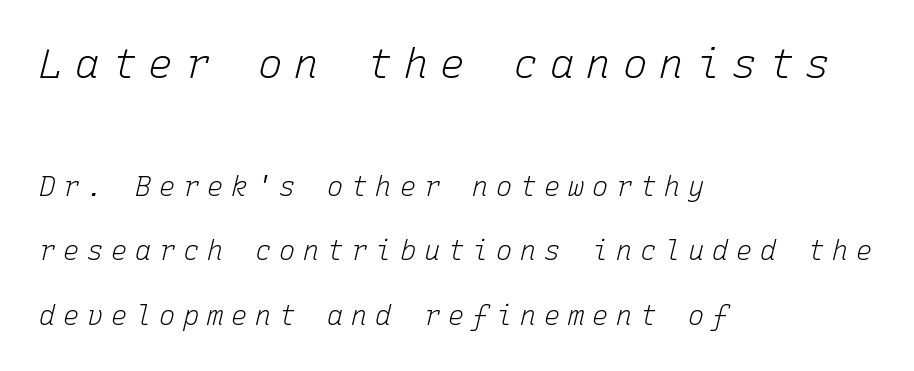
{"italic": "yes", "lean": "right", "slant_degrees": 15, "bold": "no", "weight": "light", "width": "normal", "stroke_contrast": "low", "x_height": "medium", "monospaced": "yes", "underline": "no", "align": "left", "line_spacing": "loose", "line_spacing_ratio": 2.39, "letter_spacing": "wide", "letter_spacing_em": 0.29, "larger_block": "first", "size_ratio": 1.52, "glyph_px": 41}
